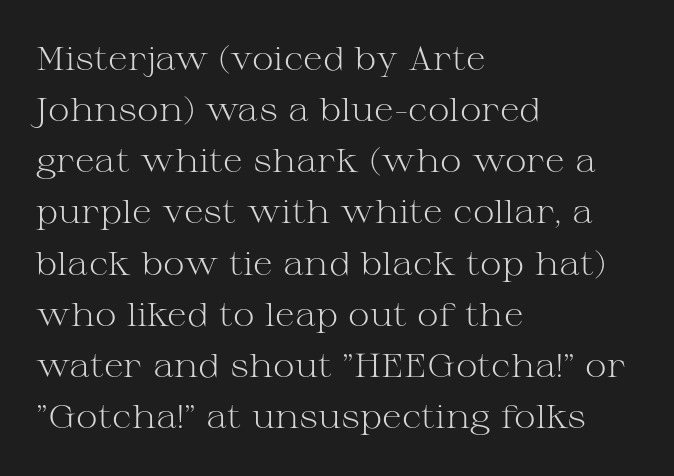
Note the varied advance widths — an 'i' is clearly narrower than an 'm'. Check the space under the baseline: it is left empty. Each stroke keeps to a modest, everyday thickness or less. Spacing between characters is what you'd get straight out of the box.
